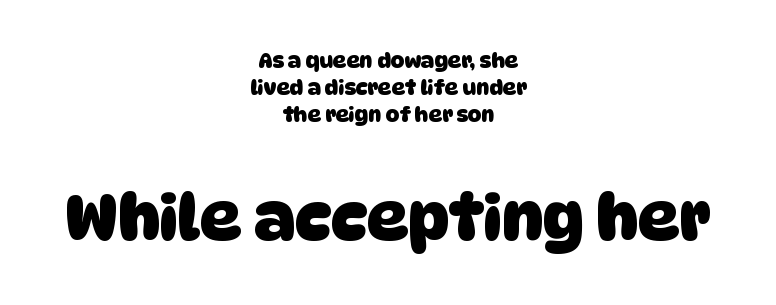
{"serif": "no", "bold": "yes", "weight": "heavy", "width": "normal", "stroke_contrast": "low", "x_height": "large", "monospaced": "no", "underline": "no", "align": "center", "line_spacing": "normal", "line_spacing_ratio": 1.29, "letter_spacing": "normal", "letter_spacing_em": 0.0, "larger_block": "second", "size_ratio": 3.05, "glyph_px": 64}
